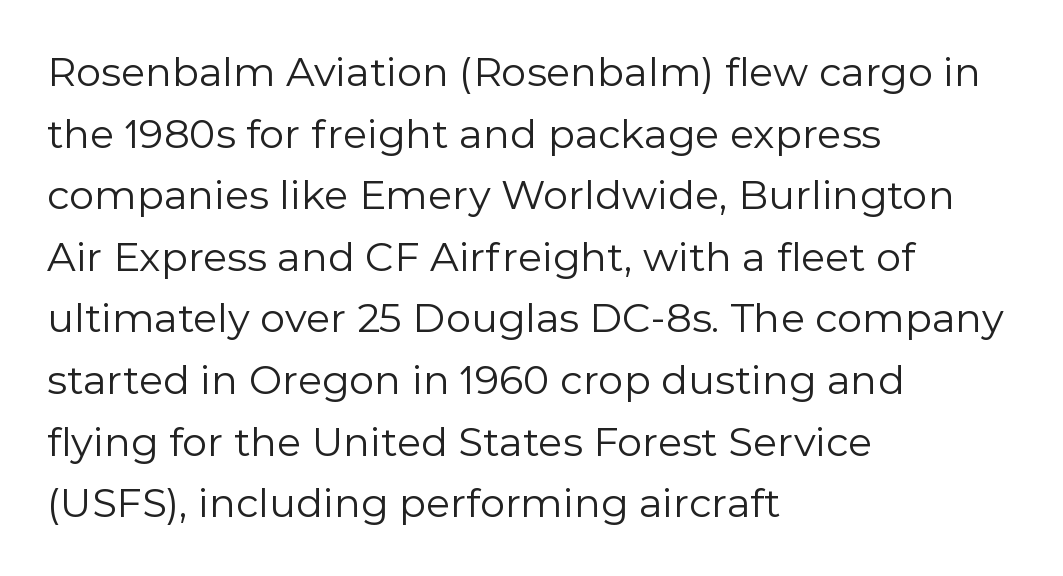
{"serif": "no", "italic": "no", "bold": "no", "weight": "regular", "width": "normal", "x_height": "medium", "monospaced": "no", "underline": "no", "align": "left", "line_spacing": "normal", "line_spacing_ratio": 1.54, "letter_spacing": "normal", "letter_spacing_em": 0.0, "glyph_px": 40}
